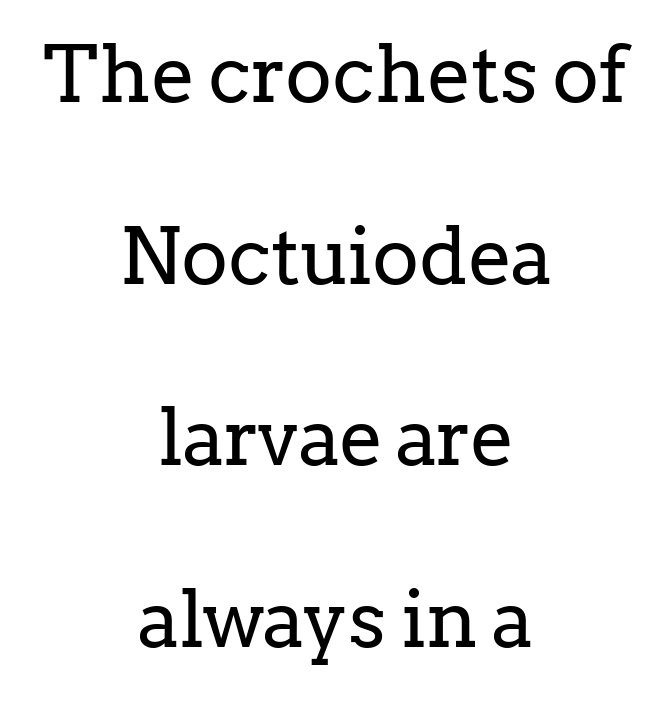
The image shows 79 px regular-weight serif type, upright; set centered, loose line spacing (2.3x), normal letter spacing, not underlined; low stroke contrast and a medium x-height.
